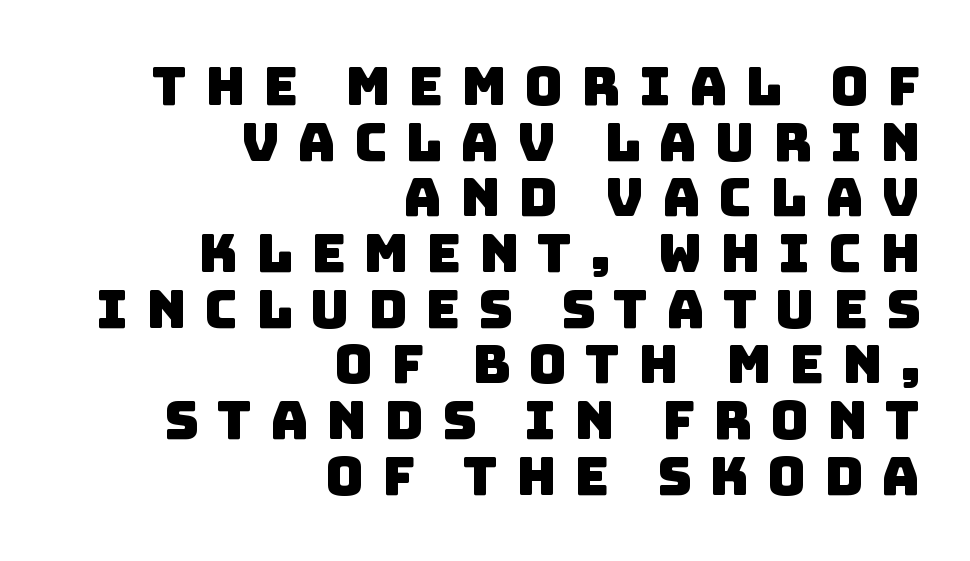
Q: Is the typeface a serif or a sans-serif typeface? A: Sans-serif.
Q: Is the text underlined? A: No.
Q: How is the paragraph aligned? A: Right-aligned.
Q: Is the spacing between letters normal or unusually wide? A: Unusually wide.
Q: Is the spacing between lines tight, normal or loose? A: Tight.
Q: Width (condensed, normal, or wide)? A: Normal.
Q: Stroke contrast? A: Low.
Q: x-height? A: Large.
Q: Monospaced? A: No.
